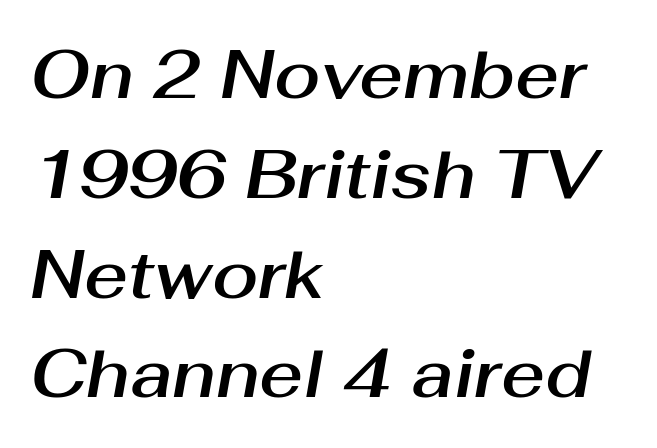
Each letter keeps its own natural width here, so spacing adapts to shape. Which margin do the lines hug? The left one — the right edge is uneven. You could call the tracking neutral — neither tight nor loose. Italic: yes, the glyphs are oblique. Successive baselines arrive at the customary interval. A clean baseline with only descenders dipping below it.
